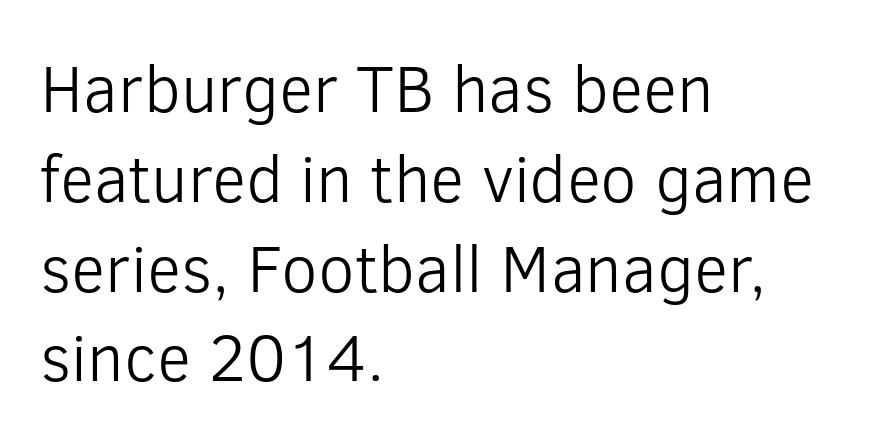
The image shows 66 px light sans-serif type, upright; set left-aligned, normal line spacing (1.36x), normal letter spacing, not underlined; low stroke contrast and a medium x-height.
